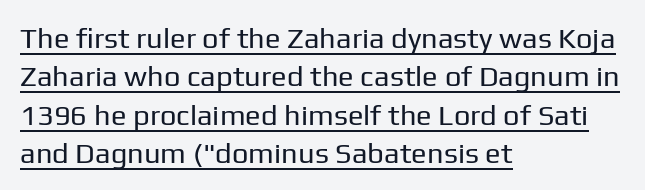
The image shows 29 px regular-weight sans-serif type, upright; set left-aligned, normal line spacing (1.32x), normal letter spacing, underlined; low stroke contrast and a medium x-height.
